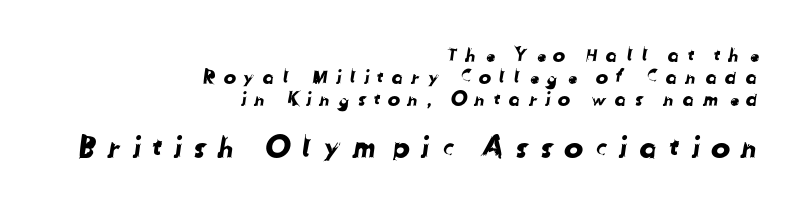
Q: Is the typeface a serif or a sans-serif typeface? A: Sans-serif.
Q: Is the text underlined? A: No.
Q: How is the paragraph aligned? A: Right-aligned.
Q: Is the spacing between letters normal or unusually wide? A: Unusually wide.
Q: Is the spacing between lines tight, normal or loose? A: Tight.
Q: Which block of text is set in a larger size, the first (top) or the second (bottom)? A: The second (bottom) one.
Q: Width (condensed, normal, or wide)? A: Normal.
Q: Stroke contrast? A: Low.
Q: x-height? A: Medium.
Q: Monospaced? A: No.
